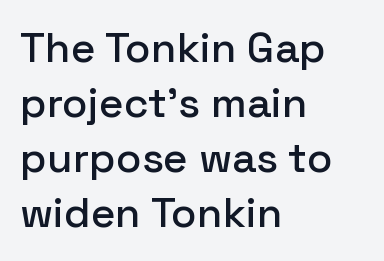
There is no visible air inserted between adjacent glyphs. Stroke terminals: plain, sans-serif. Vertically, the passage feels balanced, rows spaced as you'd expect. A typesetter would call this proportional, since set widths differ per character. The type sits square on the baseline with zero lean.
